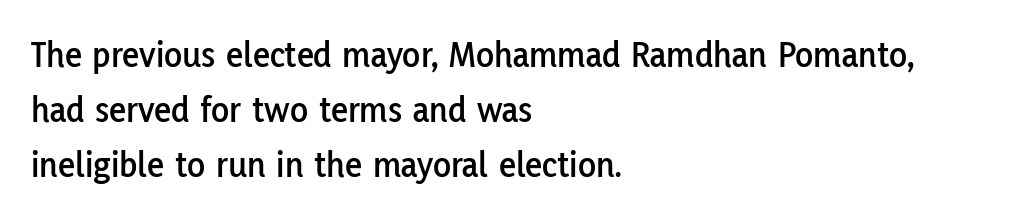
Q: Is the text italic (slanted)? A: No, it is upright.
Q: Is the typeface a serif or a sans-serif typeface? A: Sans-serif.
Q: Is the text underlined? A: No.
Q: How is the paragraph aligned? A: Left-aligned.
Q: Is the spacing between letters normal or unusually wide? A: Normal.
Q: Is the spacing between lines tight, normal or loose? A: Normal.
Q: Width (condensed, normal, or wide)? A: Normal.
Q: Stroke contrast? A: Low.
Q: x-height? A: Medium.
Q: Monospaced? A: No.
